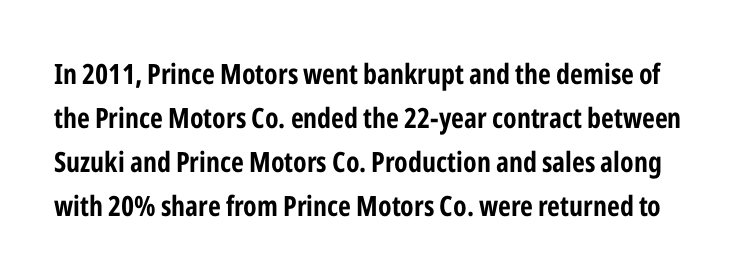
{"serif": "no", "italic": "no", "bold": "yes", "weight": "bold", "width": "condensed", "stroke_contrast": "low", "x_height": "medium", "monospaced": "no", "underline": "no", "line_spacing": "normal", "line_spacing_ratio": 1.57, "letter_spacing": "normal", "letter_spacing_em": 0.0, "glyph_px": 28}
